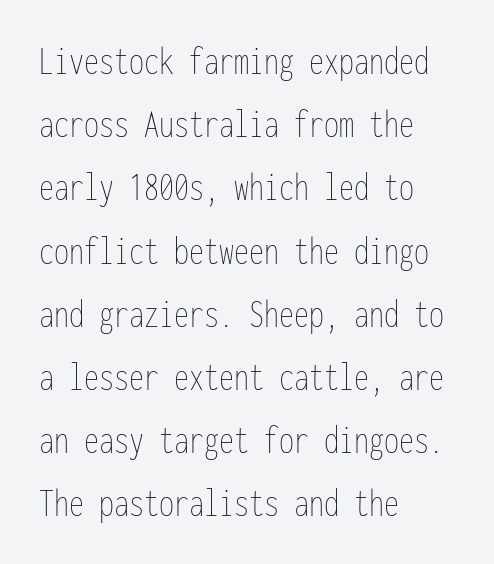
Counters stay open thanks to moderate or lighter strokes. The paragraph has a hard left edge and a soft right edge. Notice how the stems are strictly vertical — no italics here. The passage shown is typed in a monospace face where columns stay perfectly aligned. Vertical spacing — default. Standard letterfit; no display-style spreading of the glyphs.
